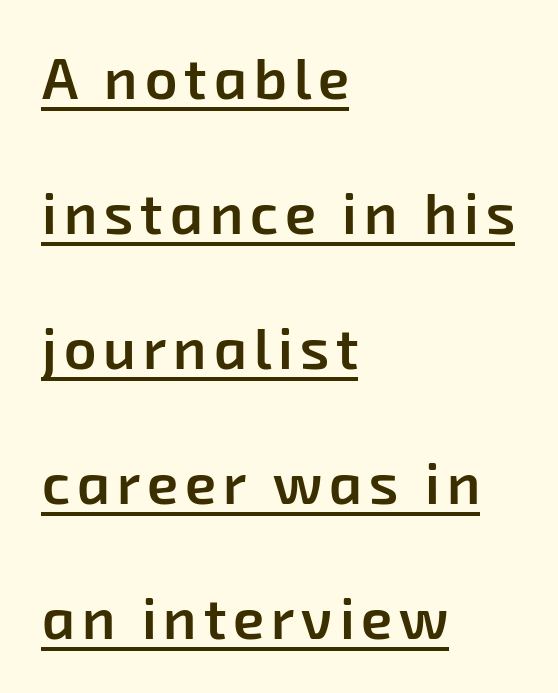
The image shows 57 px semibold sans-serif type; set left-aligned, loose line spacing (2.37x), underlined; low stroke contrast and a medium x-height.
